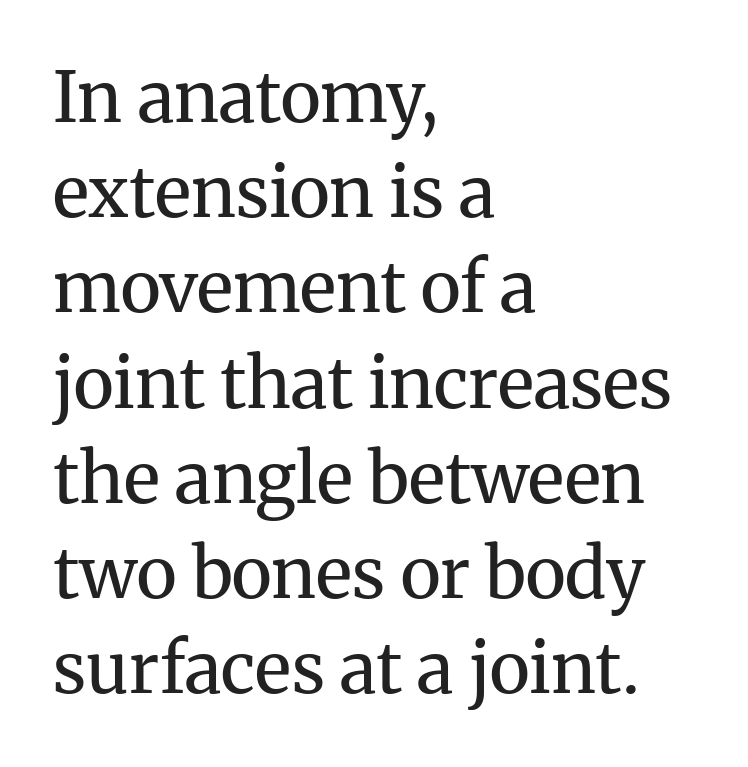
Q: Is the text bold? A: No.
Q: Is the text italic (slanted)? A: No, it is upright.
Q: Is the typeface a serif or a sans-serif typeface? A: Serif.
Q: Is the text underlined? A: No.
Q: How is the paragraph aligned? A: Left-aligned.
Q: Is the spacing between letters normal or unusually wide? A: Normal.
Q: Is the spacing between lines tight, normal or loose? A: Normal.
Q: Width (condensed, normal, or wide)? A: Normal.
Q: Stroke contrast? A: Medium.
Q: x-height? A: Medium.
Q: Monospaced? A: No.
